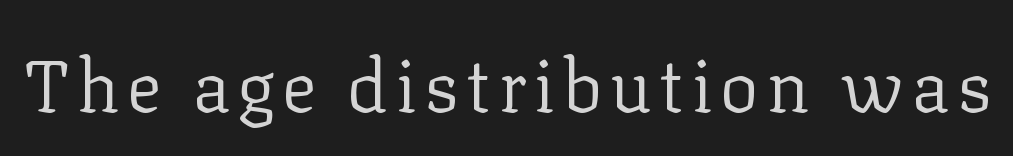
Style check: upright. A typesetter would label this face a serif. Is this a fixed-width face? No — the glyphs have proportional, varying widths. The strokes carry an ordinary text weight at most. Has an underline been added? It has not.
